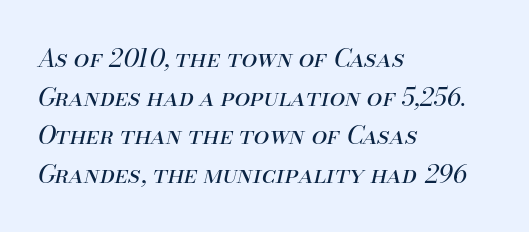
The image shows 25 px text type, italic (leaning right); set left-aligned, normal line spacing (1.55x), normal letter spacing, not underlined.
